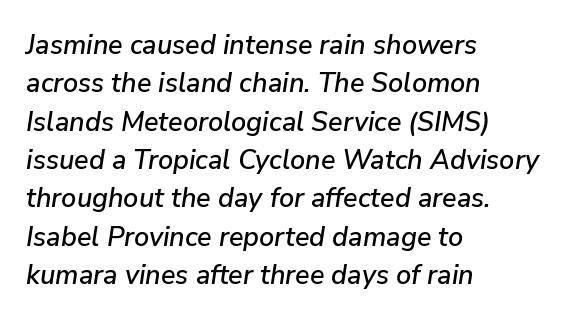
The image shows 27 px text type, italic (leaning right); set left-aligned, normal line spacing (1.42x), normal letter spacing, not underlined.
